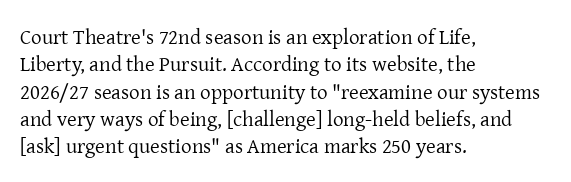
The image shows 21 px text type, upright; set left-aligned, normal line spacing (1.3x), normal letter spacing, not underlined.
